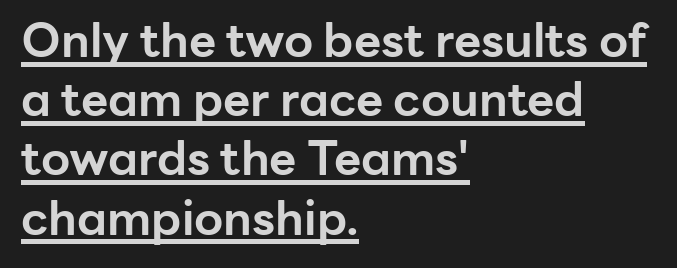
{"serif": "no", "italic": "no", "bold": "yes", "weight": "bold", "width": "normal", "stroke_contrast": "low", "x_height": "medium", "monospaced": "no", "underline": "yes", "align": "left", "line_spacing": "normal", "line_spacing_ratio": 1.26, "letter_spacing": "normal", "letter_spacing_em": 0.0, "glyph_px": 47}
